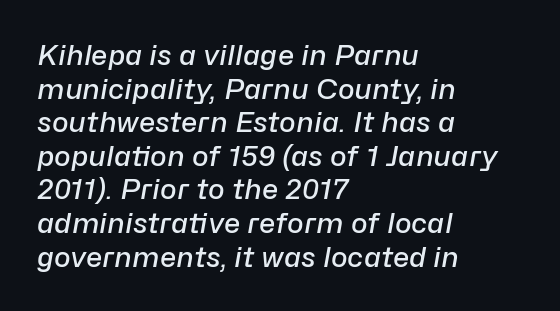
{"italic": "yes", "lean": "right", "slant_degrees": 10, "bold": "semi", "weight": "semibold", "width": "normal", "stroke_contrast": "low", "x_height": "medium", "monospaced": "no", "underline": "no", "align": "left", "line_spacing_ratio": 1.2, "letter_spacing": "normal", "letter_spacing_em": 0.0, "glyph_px": 28}
